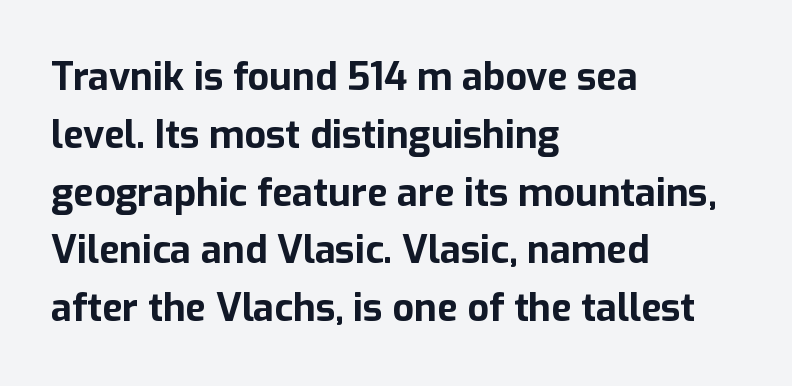
The image shows 38 px bold sans-serif type, upright; set left-aligned, normal line spacing (1.52x), normal letter spacing, not underlined; low stroke contrast and a medium x-height.
